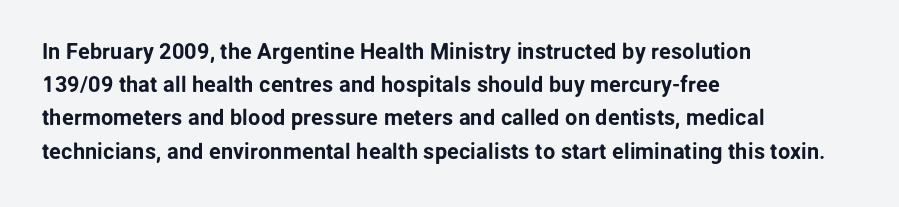
The image shows 22 px text type, upright; set left-aligned, normal line spacing (1.51x), normal letter spacing, not underlined.
